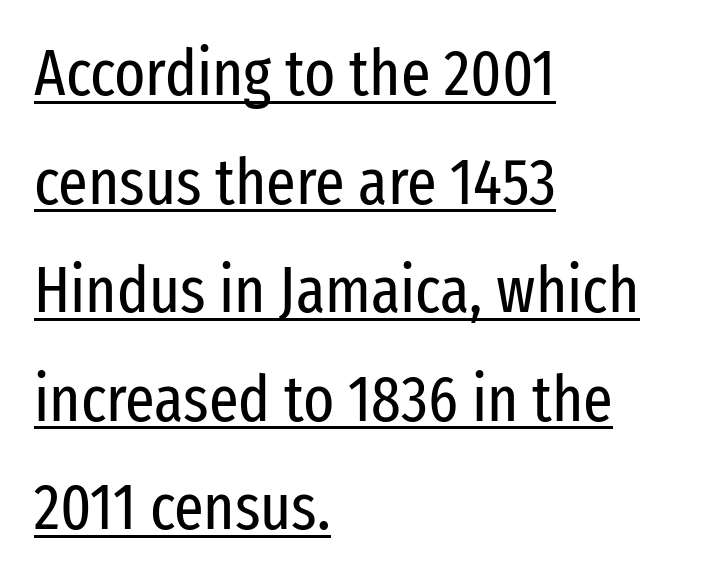
Note the varied advance widths — an 'i' is clearly narrower than an 'm'. Weight: in the light-to-regular range. The lettering is marked with a stroke running underneath it. Leftover space on each line is placed entirely after the last word. The glyphs in this specimen are sans serif.
